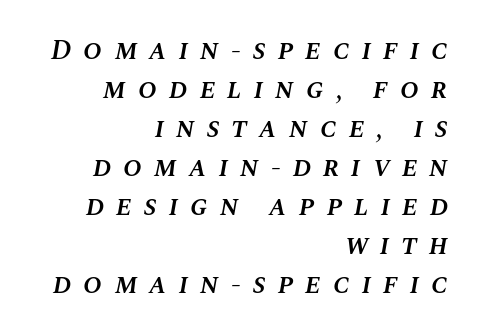
{"italic": "yes", "lean": "right", "slant_degrees": 10, "bold": "semi", "weight": "semibold", "width": "normal", "stroke_contrast": "medium", "x_height": "large", "monospaced": "no", "underline": "no", "align": "right", "line_spacing": "normal", "line_spacing_ratio": 1.39, "letter_spacing": "wide", "letter_spacing_em": 0.43, "glyph_px": 28}
